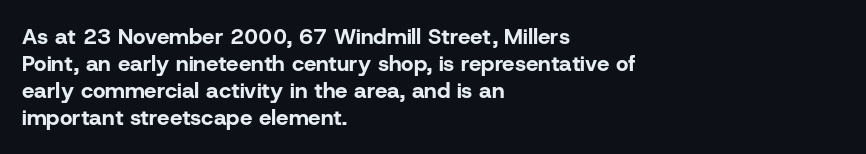
Q: Is the text bold? A: Yes.
Q: Is the text italic (slanted)? A: No, it is upright.
Q: Is the text underlined? A: No.
Q: How is the paragraph aligned? A: Left-aligned.
Q: Is the spacing between letters normal or unusually wide? A: Normal.
